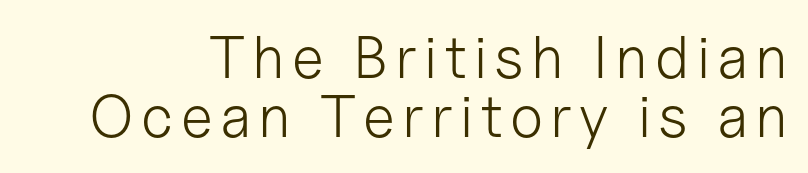
The image shows 60 px light sans-serif type, upright; set tight line spacing (0.99x), not underlined; low stroke contrast and a medium x-height.
